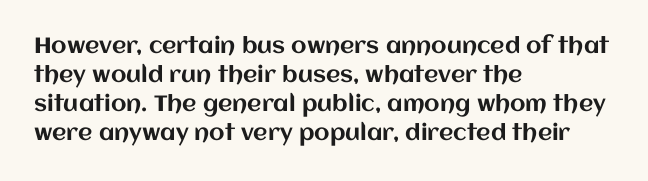
The image shows 22 px text type, upright; set left-aligned, normal line spacing (1.32x), normal letter spacing, not underlined.
